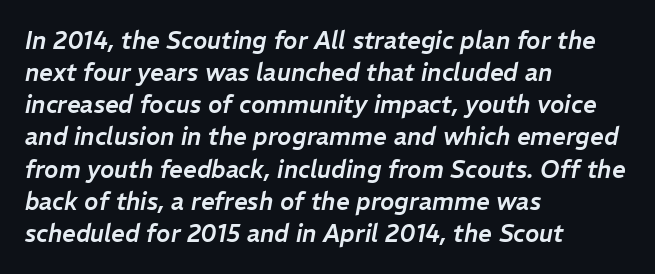
{"italic": "yes", "lean": "right", "slant_degrees": 11, "underline": "no", "align": "left", "line_spacing": "normal", "line_spacing_ratio": 1.34, "letter_spacing": "normal", "letter_spacing_em": 0.0, "glyph_px": 24}
